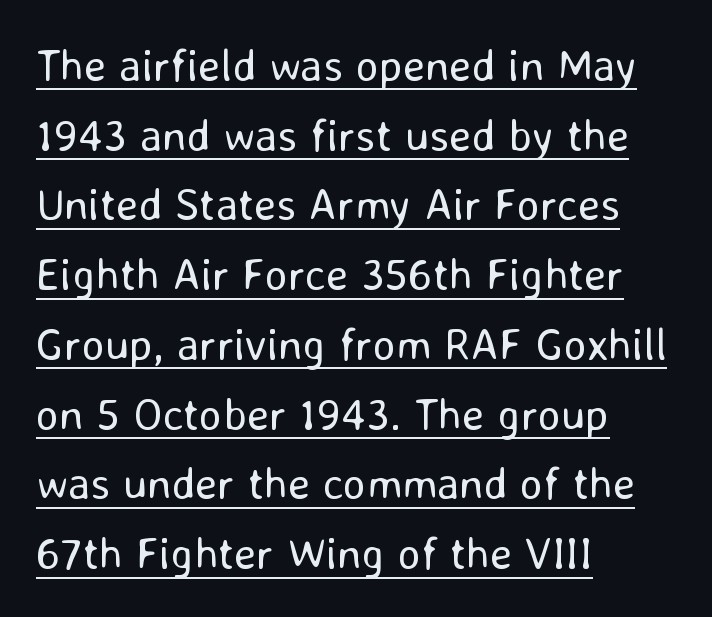
The image shows 45 px regular-weight sans-serif type, upright; set left-aligned, normal line spacing (1.55x), normal letter spacing, underlined; low stroke contrast and a medium x-height.
